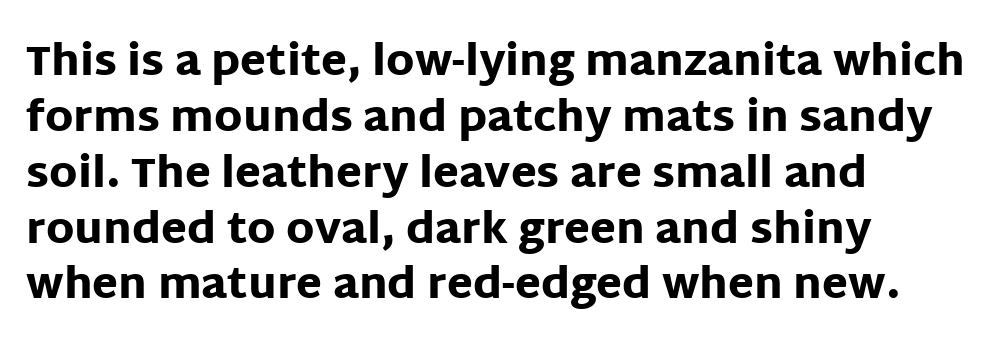
{"serif": "no", "italic": "no", "bold": "yes", "weight": "heavy", "width": "normal", "stroke_contrast": "low", "x_height": "large", "monospaced": "no", "underline": "no", "align": "left", "line_spacing": "normal", "line_spacing_ratio": 1.33, "letter_spacing": "normal", "letter_spacing_em": 0.0, "glyph_px": 42}
